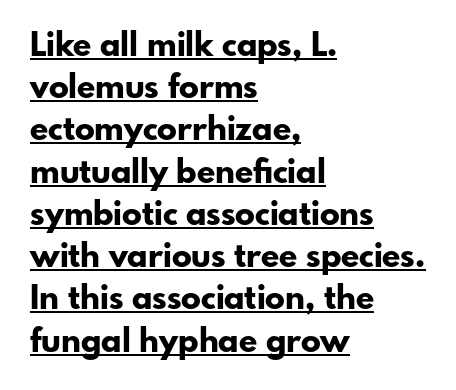
Q: Is the text bold? A: Yes.
Q: Is the text italic (slanted)? A: No, it is upright.
Q: Is the typeface a serif or a sans-serif typeface? A: Sans-serif.
Q: Is the text underlined? A: Yes.
Q: How is the paragraph aligned? A: Left-aligned.
Q: Is the spacing between letters normal or unusually wide? A: Normal.
Q: Is the spacing between lines tight, normal or loose? A: Normal.
Q: Width (condensed, normal, or wide)? A: Normal.
Q: Stroke contrast? A: Low.
Q: x-height? A: Small.
Q: Monospaced? A: No.
